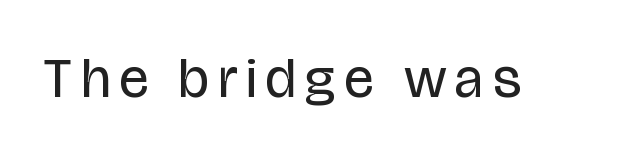
Q: Is the text bold? A: No.
Q: Is the text italic (slanted)? A: No, it is upright.
Q: Is the typeface a serif or a sans-serif typeface? A: Sans-serif.
Q: Is the text underlined? A: No.
Q: Width (condensed, normal, or wide)? A: Condensed.
Q: Stroke contrast? A: Low.
Q: x-height? A: Large.
Q: Monospaced? A: No.
